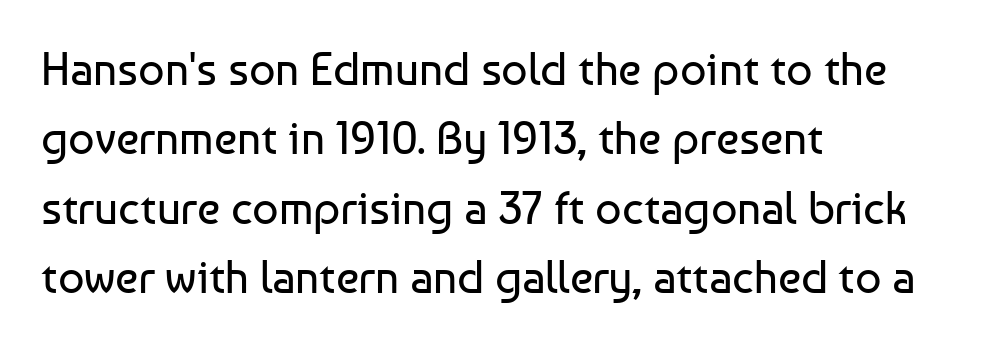
Unlike a traditional serif, this face leaves its strokes unadorned. A typesetter would call this leading conventional body-copy spacing. This sample has the flowing, uneven cadence of proportional lettering. The tracking reads as untouched default to a designer's eye. Letters rest on an invisible, unmarked baseline.
